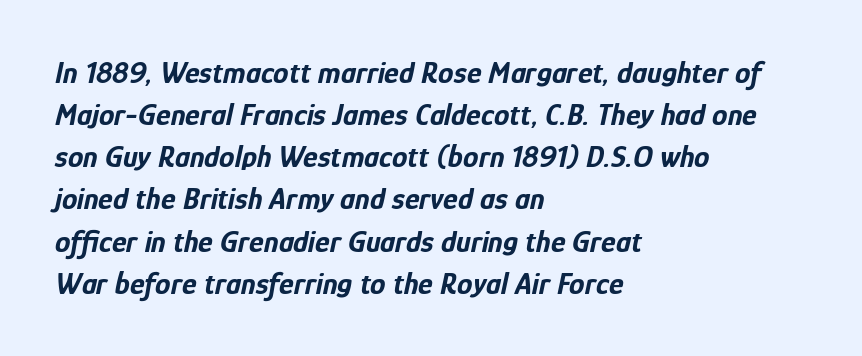
Q: Is the text bold? A: Yes.
Q: Is the text italic (slanted)? A: Yes, it leans right by about 12 degrees.
Q: Is the text underlined? A: No.
Q: How is the paragraph aligned? A: Left-aligned.
Q: Is the spacing between letters normal or unusually wide? A: Normal.
Q: Is the spacing between lines tight, normal or loose? A: Normal.
Q: Width (condensed, normal, or wide)? A: Condensed.
Q: Stroke contrast? A: Low.
Q: x-height? A: Medium.
Q: Monospaced? A: No.
